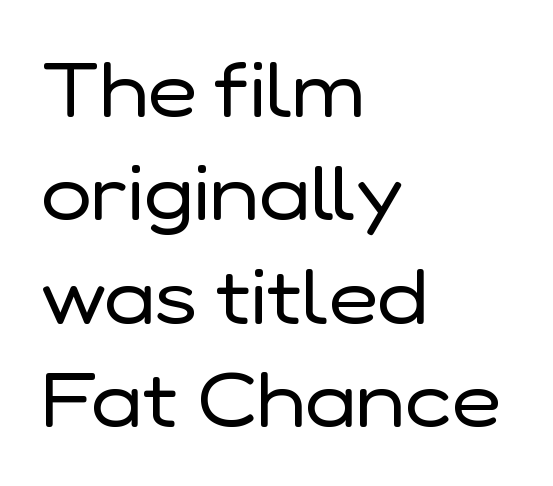
The image shows 76 px regular-weight sans-serif type, upright; set left-aligned, normal line spacing (1.36x), normal letter spacing, not underlined; low stroke contrast and a medium x-height.
